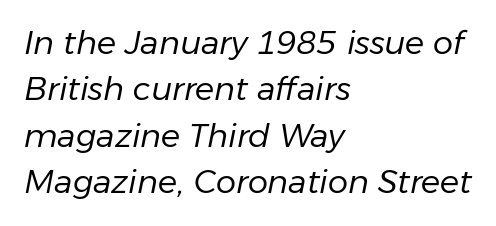
Is there much room between lines? A standard amount, neither cramped nor airy. Bold? No — there's no thickening of the strokes. Spacing between characters is what you'd get straight out of the box. The strip under each line holds only bare page. Character widths vary here, with narrow letters taking less room than wide ones.
